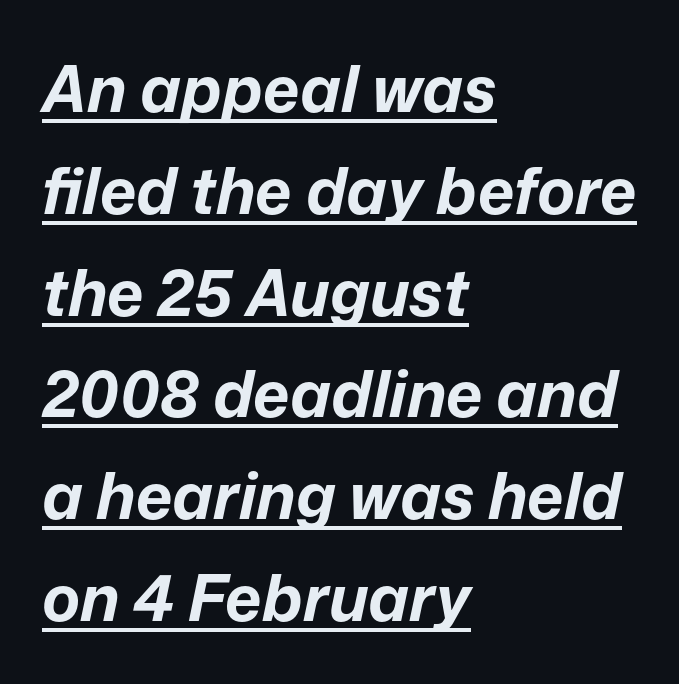
The image shows 64 px bold type, italic (leaning right); set left-aligned, normal line spacing (1.59x), normal letter spacing, underlined; low stroke contrast and a medium x-height.
